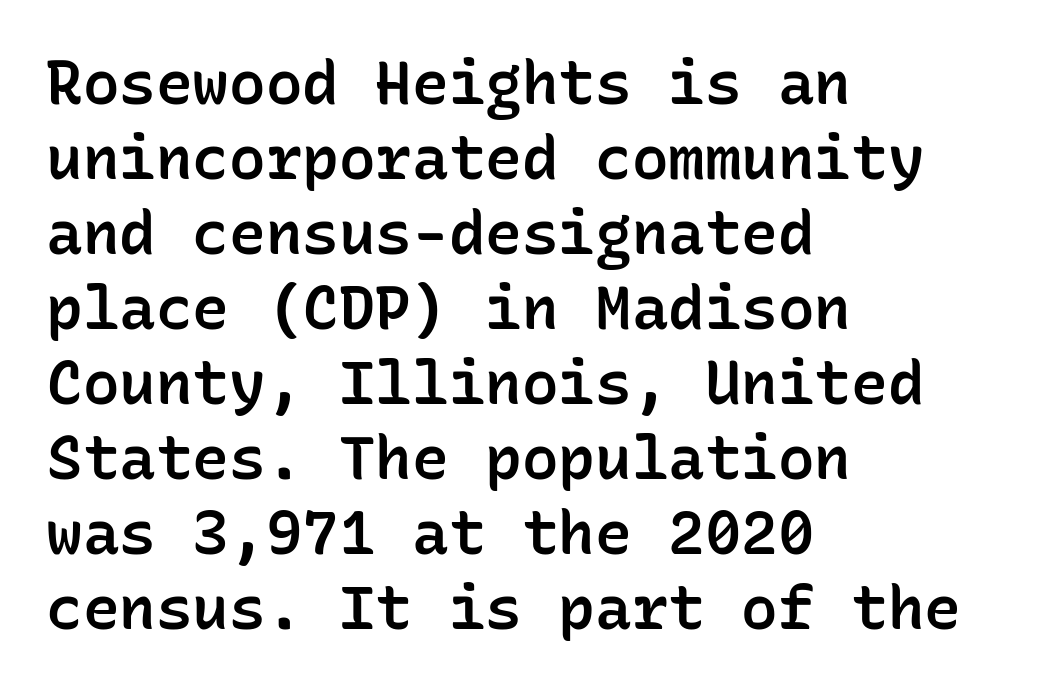
The image shows 61 px semibold sans-serif type, upright, monospaced; set left-aligned, line spacing 1.23x, normal letter spacing, not underlined; low stroke contrast and a medium x-height.
